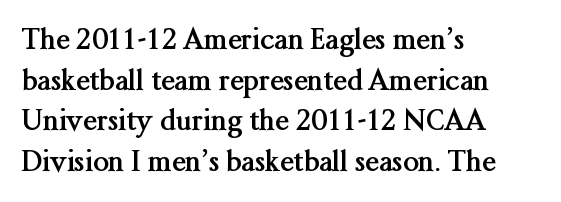
The image shows 28 px semibold serif type, upright; set left-aligned, normal line spacing (1.45x), normal letter spacing, not underlined; medium stroke contrast and a medium x-height.
